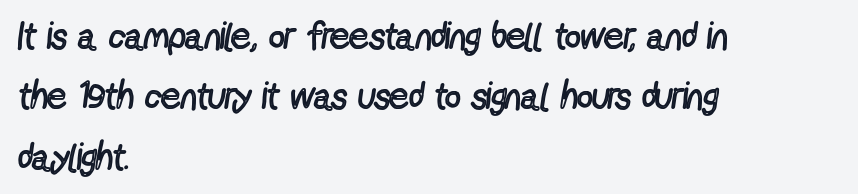
Q: Is the text bold? A: No.
Q: Is the typeface a serif or a sans-serif typeface? A: Sans-serif.
Q: Is the text underlined? A: No.
Q: How is the paragraph aligned? A: Left-aligned.
Q: Is the spacing between letters normal or unusually wide? A: Normal.
Q: Is the spacing between lines tight, normal or loose? A: Normal.
Q: Width (condensed, normal, or wide)? A: Condensed.
Q: x-height? A: Medium.
Q: Monospaced? A: No.
